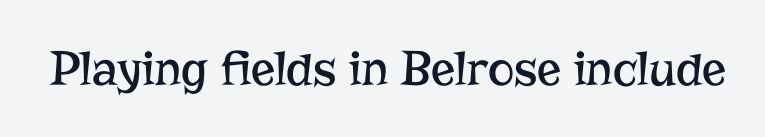
Q: Is the text bold? A: No.
Q: Is the text italic (slanted)? A: No, it is upright.
Q: Is the typeface a serif or a sans-serif typeface? A: Serif.
Q: Is the text underlined? A: No.
Q: Is the spacing between letters normal or unusually wide? A: Normal.
Q: Width (condensed, normal, or wide)? A: Normal.
Q: Stroke contrast? A: Low.
Q: x-height? A: Medium.
Q: Monospaced? A: No.
